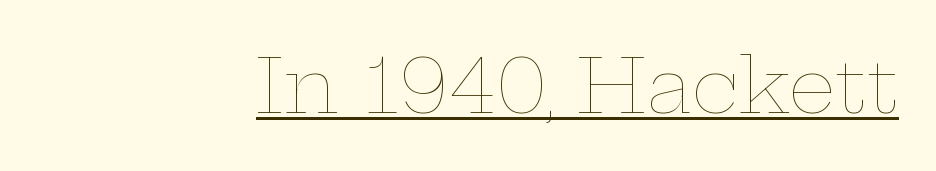
{"italic": "no", "bold": "no", "weight": "thin", "width": "wide", "stroke_contrast": "low", "x_height": "medium", "monospaced": "no", "underline": "yes", "align": "right", "letter_spacing": "normal", "letter_spacing_em": 0.0, "glyph_px": 75}
